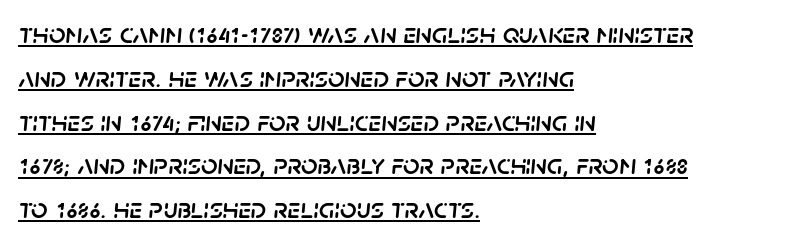
Q: Is the text italic (slanted)? A: Yes, it leans right by about 5 degrees.
Q: Is the text underlined? A: Yes.
Q: How is the paragraph aligned? A: Left-aligned.
Q: Is the spacing between letters normal or unusually wide? A: Normal.
Q: Is the spacing between lines tight, normal or loose? A: Normal.
Q: Width (condensed, normal, or wide)? A: Normal.
Q: Stroke contrast? A: Low.
Q: x-height? A: Large.
Q: Monospaced? A: No.
